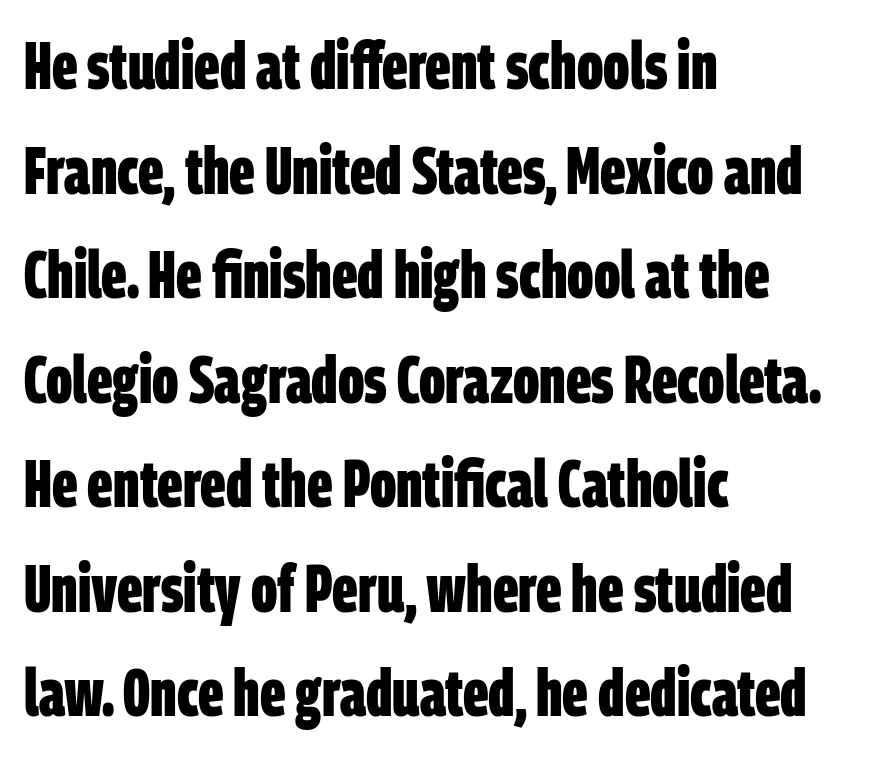
Q: Is the text bold? A: Yes.
Q: Is the typeface a serif or a sans-serif typeface? A: Sans-serif.
Q: Is the text underlined? A: No.
Q: How is the paragraph aligned? A: Left-aligned.
Q: Is the spacing between letters normal or unusually wide? A: Normal.
Q: Is the spacing between lines tight, normal or loose? A: Normal.
Q: Width (condensed, normal, or wide)? A: Condensed.
Q: Stroke contrast? A: Low.
Q: x-height? A: Large.
Q: Monospaced? A: No.
